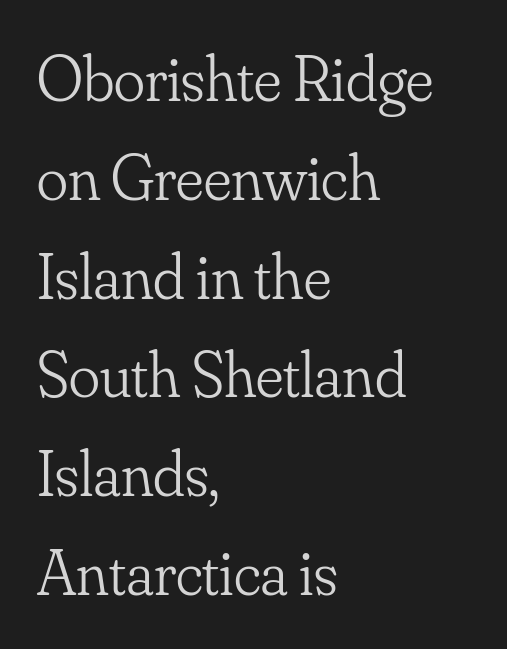
Q: Is the text bold? A: No.
Q: Is the text italic (slanted)? A: No, it is upright.
Q: Is the typeface a serif or a sans-serif typeface? A: Serif.
Q: Is the text underlined? A: No.
Q: How is the paragraph aligned? A: Left-aligned.
Q: Is the spacing between letters normal or unusually wide? A: Normal.
Q: Is the spacing between lines tight, normal or loose? A: Normal.
Q: Width (condensed, normal, or wide)? A: Normal.
Q: Stroke contrast? A: Low.
Q: x-height? A: Small.
Q: Monospaced? A: No.
